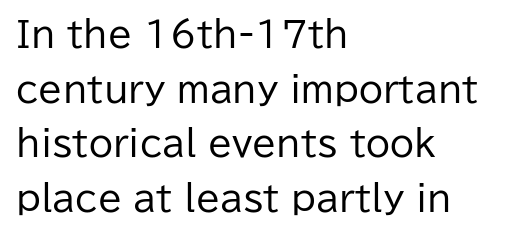
{"serif": "no", "italic": "no", "bold": "no", "weight": "regular", "width": "normal", "stroke_contrast": "low", "x_height": "medium", "monospaced": "no", "underline": "no", "align": "left", "line_spacing": "normal", "line_spacing_ratio": 1.56, "letter_spacing": "normal", "letter_spacing_em": 0.0, "glyph_px": 35}
